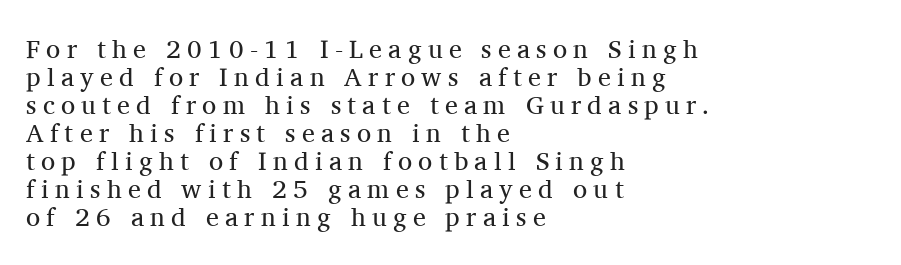
The image shows 26 px text type, upright; set left-aligned, tight line spacing (1.08x), unusually wide letter spacing (+0.24 em), not underlined.
